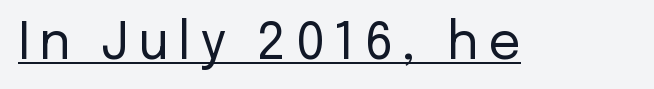
Ink coverage per letter is moderate at most. The face used here is proportionally spaced, like ordinary book or web type. The string is rendered with underlining switched on. The lettering stays uniformly vertical, giving the passage a roman look. No feet cap the strokes, marking this as sans-serif type.
